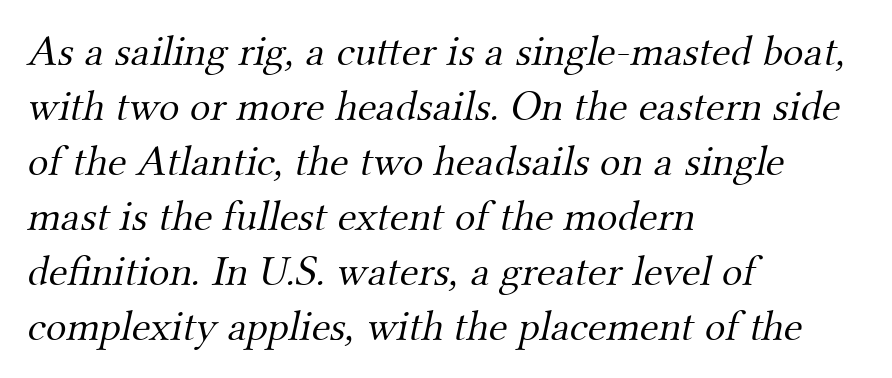
Q: Is the text bold? A: No.
Q: Is the typeface a serif or a sans-serif typeface? A: Serif.
Q: Is the text underlined? A: No.
Q: How is the paragraph aligned? A: Left-aligned.
Q: Is the spacing between letters normal or unusually wide? A: Normal.
Q: Is the spacing between lines tight, normal or loose? A: Normal.
Q: Width (condensed, normal, or wide)? A: Normal.
Q: Stroke contrast? A: Medium.
Q: x-height? A: Small.
Q: Monospaced? A: No.
